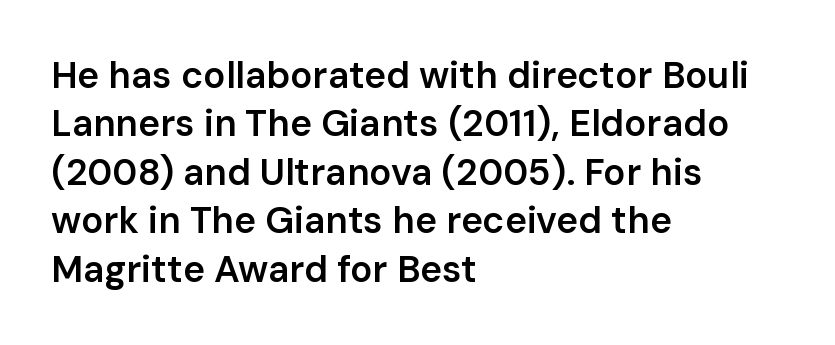
The image shows 37 px semibold sans-serif type, upright; set left-aligned, normal line spacing (1.31x), normal letter spacing, not underlined; low stroke contrast and a medium x-height.
